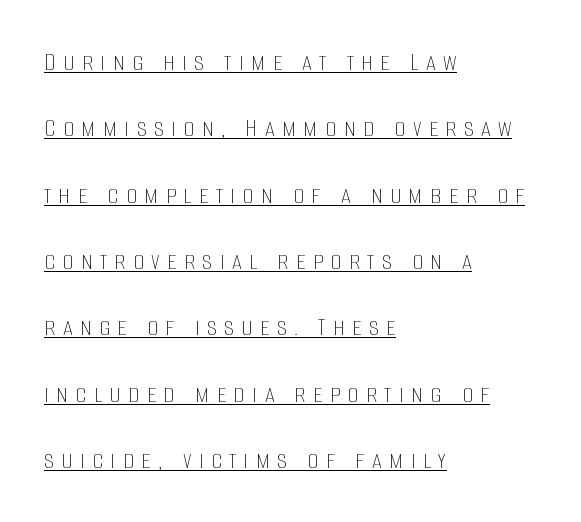
Q: Is the text bold? A: No.
Q: Is the text italic (slanted)? A: No, it is upright.
Q: Is the text underlined? A: Yes.
Q: How is the paragraph aligned? A: Left-aligned.
Q: Is the spacing between letters normal or unusually wide? A: Unusually wide.
Q: Is the spacing between lines tight, normal or loose? A: Loose.
Q: Width (condensed, normal, or wide)? A: Condensed.
Q: Stroke contrast? A: Low.
Q: x-height? A: Large.
Q: Monospaced? A: No.
